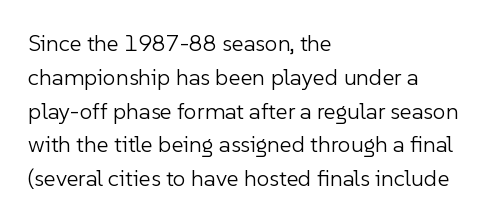
The image shows 23 px text type, upright; set left-aligned, normal line spacing (1.47x), normal letter spacing, not underlined.
